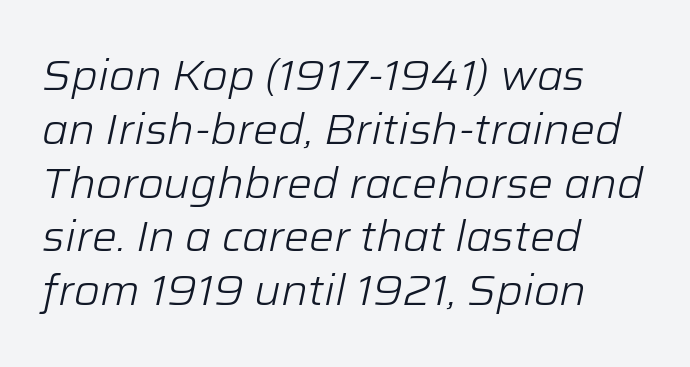
Q: Is the text bold? A: No.
Q: Is the text italic (slanted)? A: Yes, it leans right by about 12 degrees.
Q: Is the text underlined? A: No.
Q: How is the paragraph aligned? A: Left-aligned.
Q: Is the spacing between letters normal or unusually wide? A: Normal.
Q: Is the spacing between lines tight, normal or loose? A: Normal.
Q: Width (condensed, normal, or wide)? A: Normal.
Q: Stroke contrast? A: Low.
Q: x-height? A: Medium.
Q: Monospaced? A: No.
